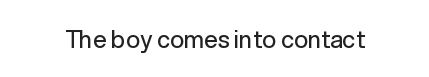
{"italic": "no", "bold": "no", "underline": "no", "letter_spacing": "normal", "letter_spacing_em": 0.0, "glyph_px": 24}
